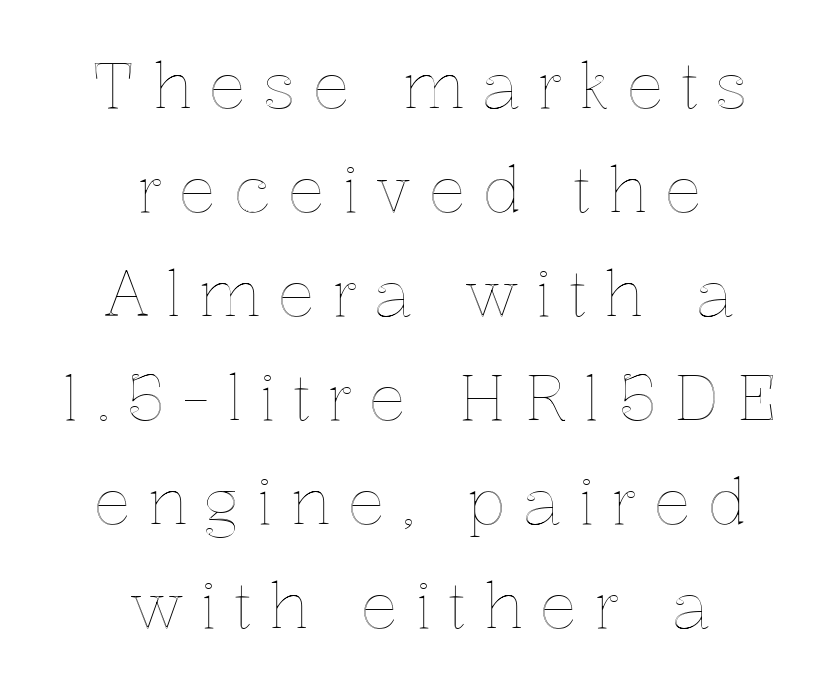
Q: Is the text italic (slanted)? A: No, it is upright.
Q: Is the text underlined? A: No.
Q: How is the paragraph aligned? A: Centered.
Q: Is the spacing between letters normal or unusually wide? A: Unusually wide.
Q: Is the spacing between lines tight, normal or loose? A: Normal.
Q: Width (condensed, normal, or wide)? A: Normal.
Q: x-height? A: Medium.
Q: Monospaced? A: No.
